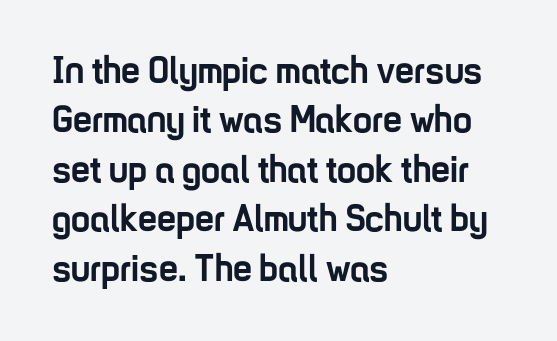
Vertically, the passage feels balanced, rows spaced as you'd expect. You can tell it's not italic because the verticals are truly vertical. No word sits above an underline. Character widths vary here, with narrow letters taking less room than wide ones. Between one letter and the next there's only the usual sliver of space. Typographically, this falls in the sans-serif category.
